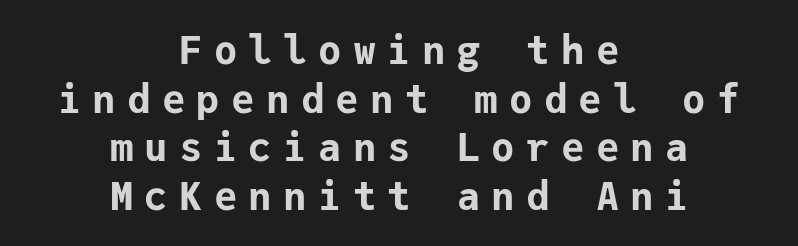
Q: Is the text bold? A: Yes.
Q: Is the text italic (slanted)? A: No, it is upright.
Q: Is the typeface a serif or a sans-serif typeface? A: Sans-serif.
Q: Is the text underlined? A: No.
Q: How is the paragraph aligned? A: Centered.
Q: Is the spacing between letters normal or unusually wide? A: Unusually wide.
Q: Is the spacing between lines tight, normal or loose? A: Normal.
Q: Width (condensed, normal, or wide)? A: Normal.
Q: Stroke contrast? A: Low.
Q: x-height? A: Medium.
Q: Monospaced? A: Yes.
